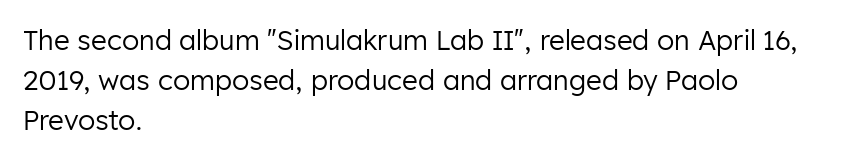
Q: Is the text bold? A: No.
Q: Is the text italic (slanted)? A: No, it is upright.
Q: Is the text underlined? A: No.
Q: How is the paragraph aligned? A: Left-aligned.
Q: Is the spacing between letters normal or unusually wide? A: Normal.
Q: Is the spacing between lines tight, normal or loose? A: Normal.
